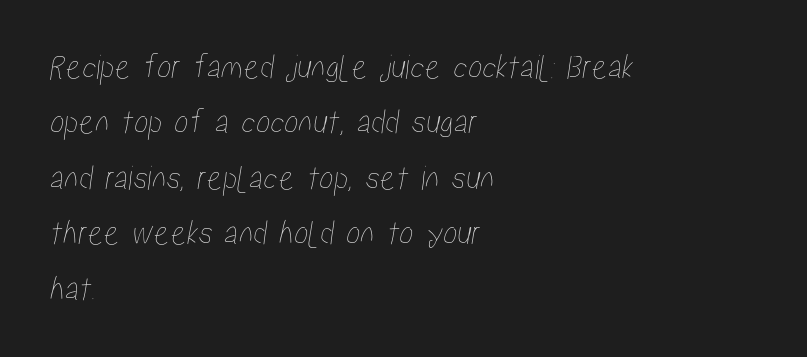
The image shows 36 px condensed type; set left-aligned, normal line spacing (1.54x), normal letter spacing, not underlined; low stroke contrast and a medium x-height.
